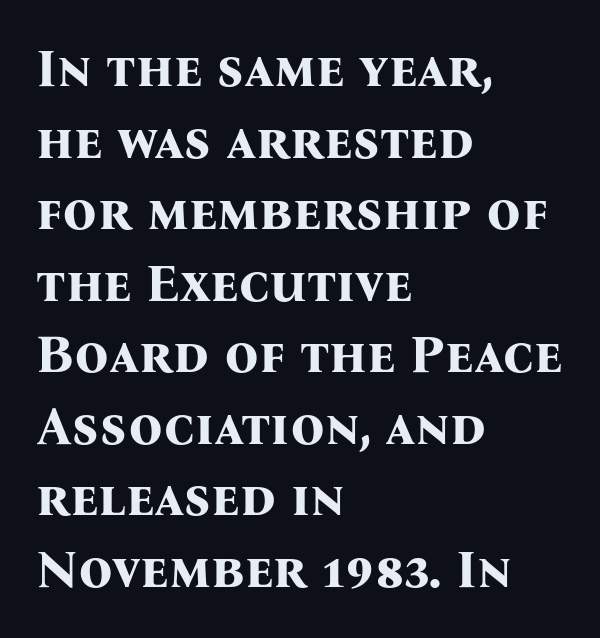
The image shows 53 px bold serif type, upright; set left-aligned, normal line spacing (1.35x), normal letter spacing, not underlined; medium stroke contrast and a medium x-height.
